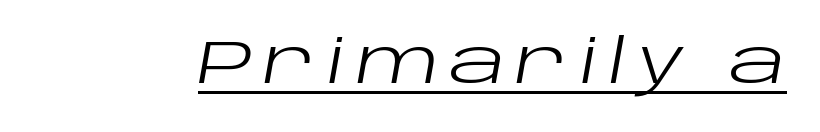
Q: Is the text bold? A: No.
Q: Is the text italic (slanted)? A: Yes, it leans right by about 10 degrees.
Q: Is the text underlined? A: Yes.
Q: Width (condensed, normal, or wide)? A: Wide.
Q: Stroke contrast? A: Low.
Q: x-height? A: Large.
Q: Monospaced? A: No.
